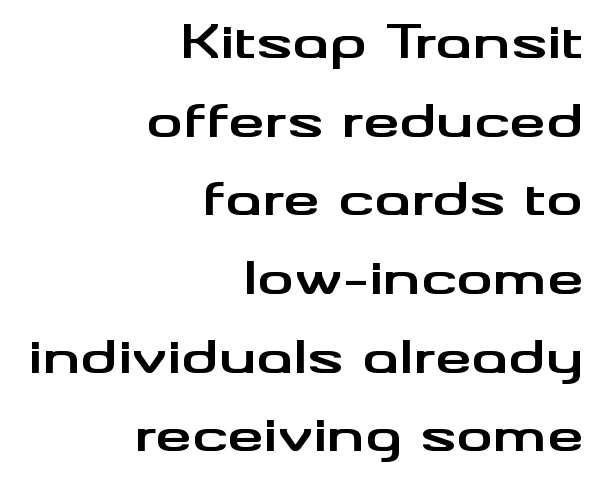
{"serif": "no", "italic": "no", "bold": "yes", "weight": "bold", "width": "wide", "stroke_contrast": "medium", "x_height": "small", "monospaced": "no", "underline": "no", "align": "right", "line_spacing_ratio": 1.71, "letter_spacing": "normal", "letter_spacing_em": 0.0, "glyph_px": 46}
